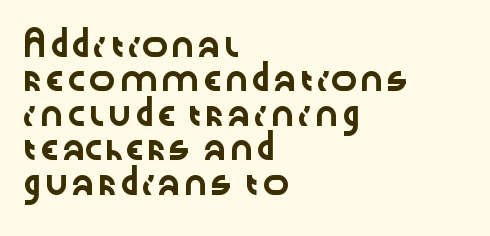
The image shows 23 px text type, upright; set left-aligned, normal line spacing (1.5x), normal letter spacing, not underlined.
